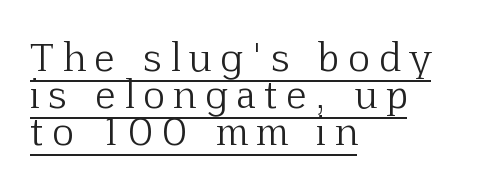
Q: Is the text bold? A: No.
Q: Is the text italic (slanted)? A: No, it is upright.
Q: Is the typeface a serif or a sans-serif typeface? A: Serif.
Q: Is the text underlined? A: Yes.
Q: How is the paragraph aligned? A: Left-aligned.
Q: Is the spacing between letters normal or unusually wide? A: Unusually wide.
Q: Is the spacing between lines tight, normal or loose? A: Tight.
Q: Width (condensed, normal, or wide)? A: Normal.
Q: Stroke contrast? A: Low.
Q: x-height? A: Medium.
Q: Monospaced? A: No.
